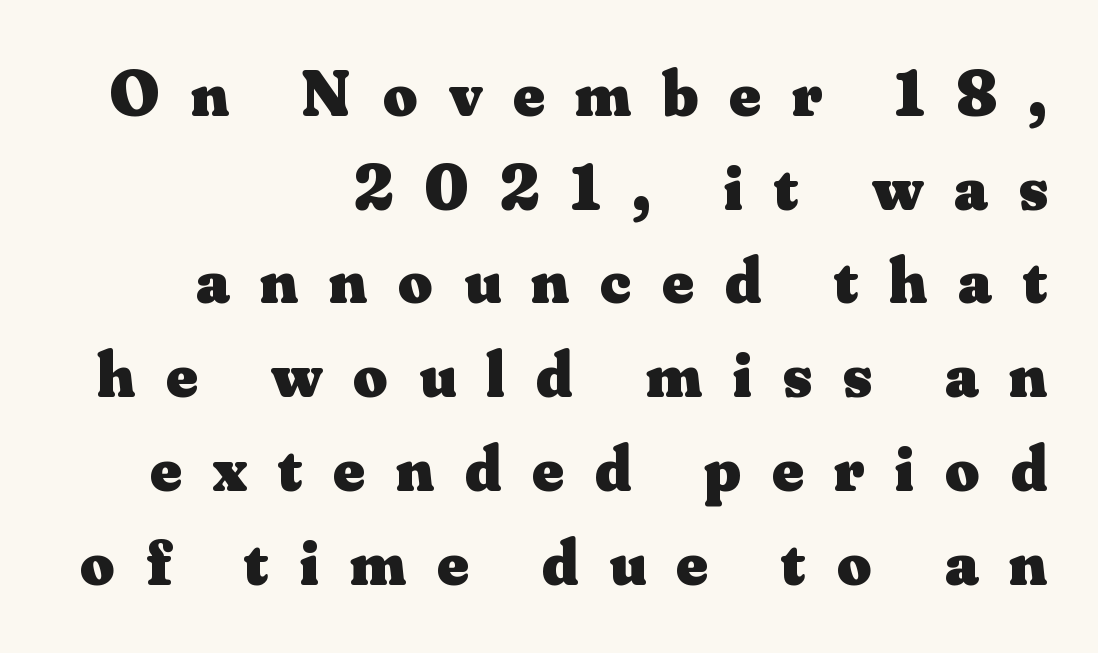
This rendering widens character spacing well past its baseline value. The designer went with a serif here, giving each stem small feet. Characters remain perfectly vertical along every line. On the weight axis this lands at bold, roughly 700.
